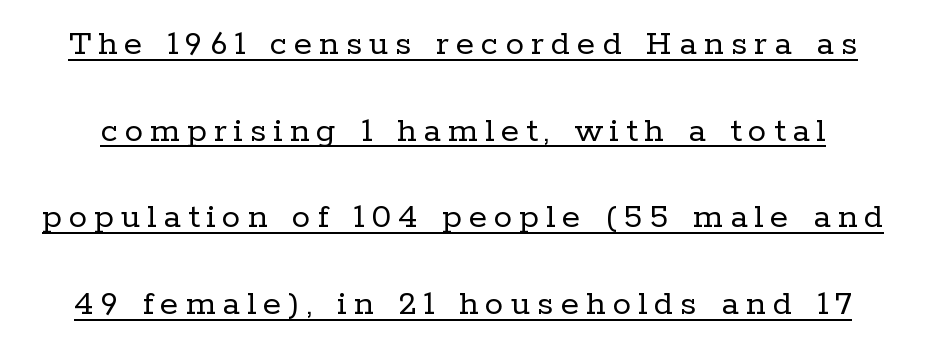
Q: Is the text bold? A: No.
Q: Is the text italic (slanted)? A: No, it is upright.
Q: Is the typeface a serif or a sans-serif typeface? A: Serif.
Q: Is the text underlined? A: Yes.
Q: Is the spacing between lines tight, normal or loose? A: Loose.
Q: Width (condensed, normal, or wide)? A: Normal.
Q: Stroke contrast? A: Low.
Q: x-height? A: Medium.
Q: Monospaced? A: No.
